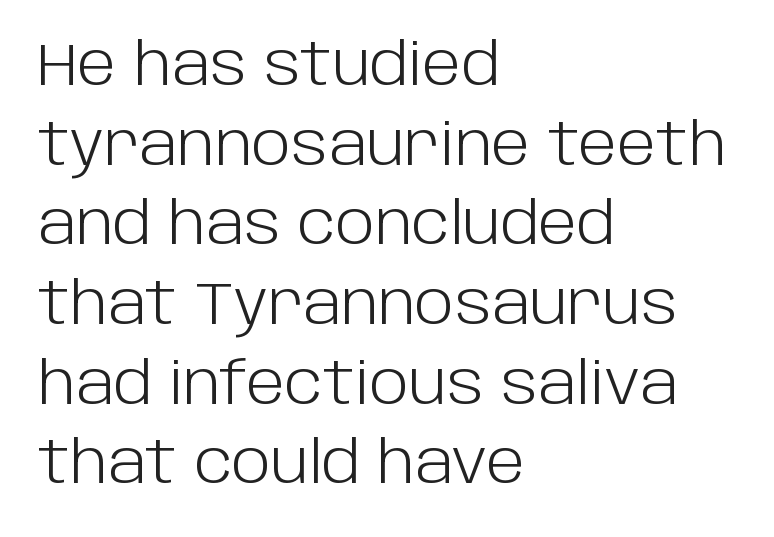
{"serif": "no", "italic": "no", "bold": "no", "weight": "light", "width": "normal", "stroke_contrast": "low", "x_height": "large", "monospaced": "no", "underline": "no", "align": "left", "line_spacing": "normal", "line_spacing_ratio": 1.35, "letter_spacing": "normal", "letter_spacing_em": 0.0, "glyph_px": 59}
